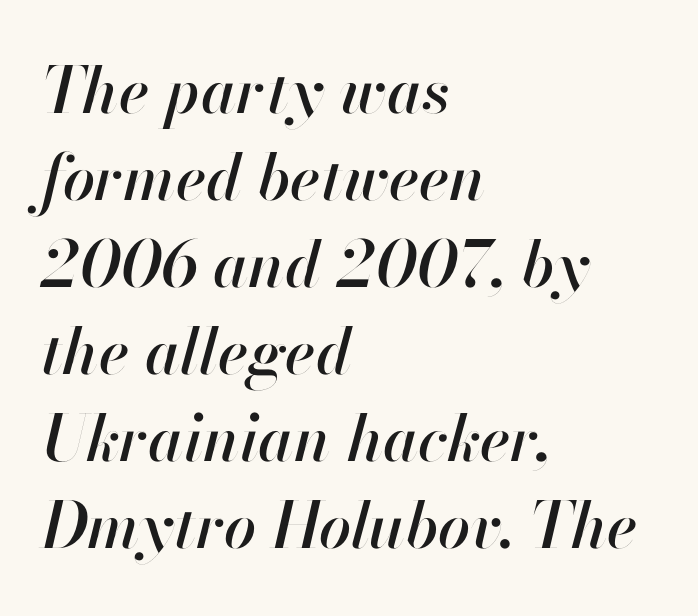
The image shows 64 px text type, italic (leaning right); set left-aligned, normal line spacing (1.36x), normal letter spacing, not underlined; high stroke contrast and a small x-height.
